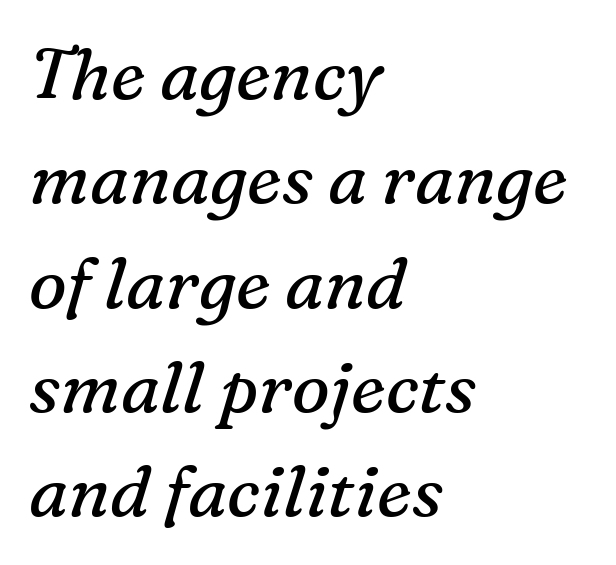
Q: Is the text bold? A: No.
Q: Is the text italic (slanted)? A: Yes, it leans right by about 16 degrees.
Q: Is the typeface a serif or a sans-serif typeface? A: Serif.
Q: Is the text underlined? A: No.
Q: How is the paragraph aligned? A: Left-aligned.
Q: Is the spacing between letters normal or unusually wide? A: Normal.
Q: Is the spacing between lines tight, normal or loose? A: Normal.
Q: Width (condensed, normal, or wide)? A: Normal.
Q: Stroke contrast? A: Medium.
Q: x-height? A: Medium.
Q: Monospaced? A: No.
